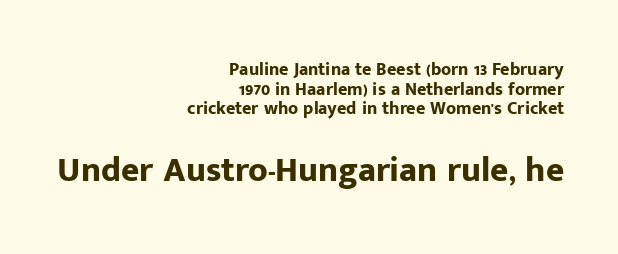
Q: Is the text bold? A: Yes.
Q: Is the text italic (slanted)? A: No, it is upright.
Q: Is the typeface a serif or a sans-serif typeface? A: Sans-serif.
Q: Is the text underlined? A: No.
Q: How is the paragraph aligned? A: Right-aligned.
Q: Is the spacing between letters normal or unusually wide? A: Normal.
Q: Is the spacing between lines tight, normal or loose? A: Tight.
Q: Which block of text is set in a larger size, the first (top) or the second (bottom)? A: The second (bottom) one.
Q: Width (condensed, normal, or wide)? A: Normal.
Q: Stroke contrast? A: Low.
Q: x-height? A: Medium.
Q: Monospaced? A: No.
